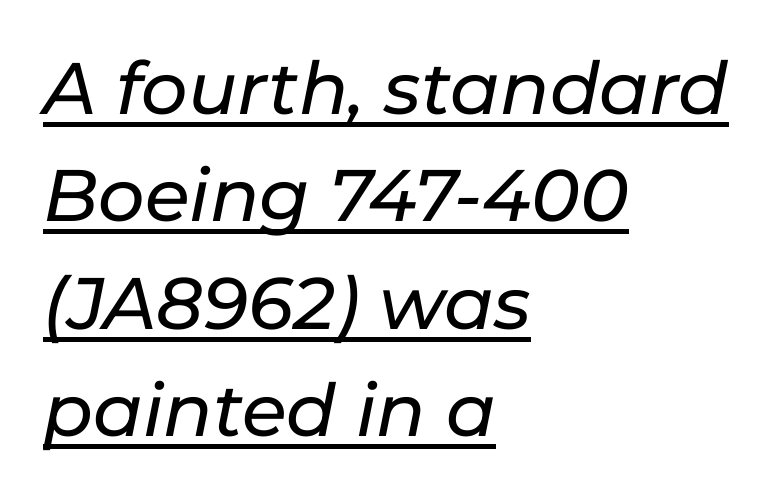
Q: Is the text italic (slanted)? A: Yes, it leans right by about 11 degrees.
Q: Is the text underlined? A: Yes.
Q: How is the paragraph aligned? A: Left-aligned.
Q: Is the spacing between letters normal or unusually wide? A: Normal.
Q: Is the spacing between lines tight, normal or loose? A: Normal.
Q: Width (condensed, normal, or wide)? A: Normal.
Q: Stroke contrast? A: Low.
Q: x-height? A: Medium.
Q: Monospaced? A: No.
